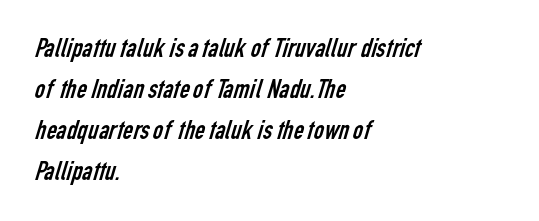
The image shows 28 px regular-weight, condensed sans-serif type; set left-aligned, normal line spacing (1.47x), normal letter spacing, not underlined; low stroke contrast and a medium x-height.
